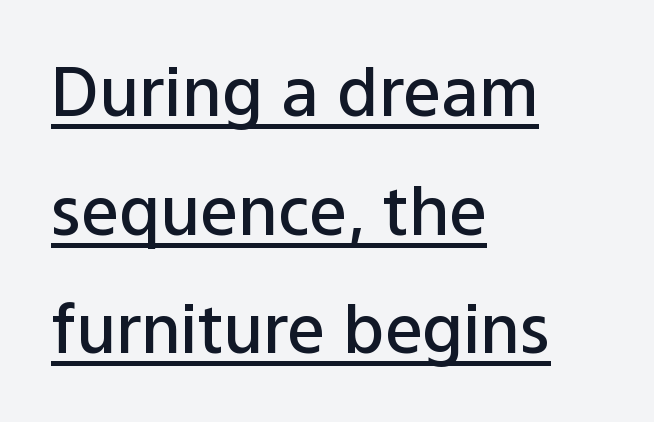
What kind of face is this? One without serifs — a sans. A classic flush-left, rag-right setting is used for this passage. Vertical strokes here are truly vertical. Spacing verdict: proportional, widths tailored to each character. A continuous stroke trails under the words, as in a hyperlink.
